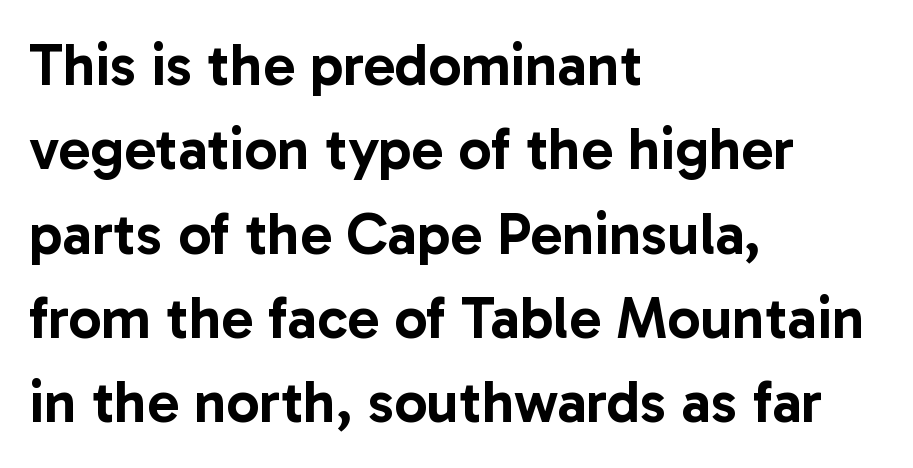
Q: Is the text italic (slanted)? A: No, it is upright.
Q: Is the typeface a serif or a sans-serif typeface? A: Sans-serif.
Q: Is the text underlined? A: No.
Q: How is the paragraph aligned? A: Left-aligned.
Q: Is the spacing between letters normal or unusually wide? A: Normal.
Q: Is the spacing between lines tight, normal or loose? A: Normal.
Q: Width (condensed, normal, or wide)? A: Normal.
Q: Stroke contrast? A: Low.
Q: x-height? A: Medium.
Q: Monospaced? A: No.
